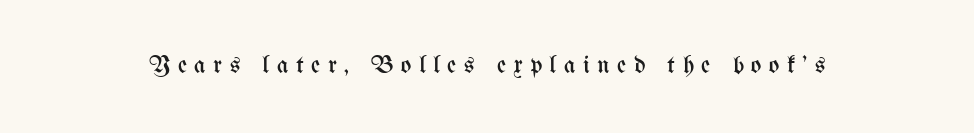
The image shows 25 px text type, upright; set unusually wide letter spacing (+0.3 em), not underlined.
